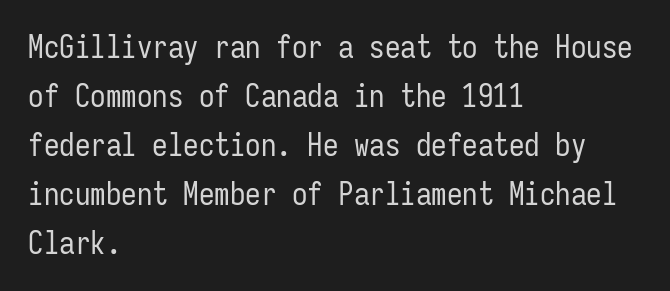
The image shows 31 px regular-weight, condensed sans-serif type, upright, monospaced; set left-aligned, normal line spacing (1.58x), normal letter spacing, not underlined; low stroke contrast and a medium x-height.
